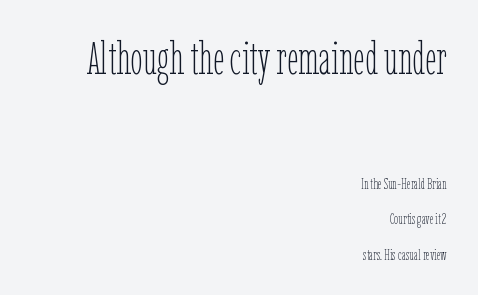
Q: Is the text bold? A: No.
Q: Is the text italic (slanted)? A: No, it is upright.
Q: Is the text underlined? A: No.
Q: How is the paragraph aligned? A: Right-aligned.
Q: Is the spacing between letters normal or unusually wide? A: Normal.
Q: Is the spacing between lines tight, normal or loose? A: Loose.
Q: Which block of text is set in a larger size, the first (top) or the second (bottom)? A: The first (top) one.
Q: Width (condensed, normal, or wide)? A: Condensed.
Q: Stroke contrast? A: Low.
Q: x-height? A: Medium.
Q: Monospaced? A: No.
